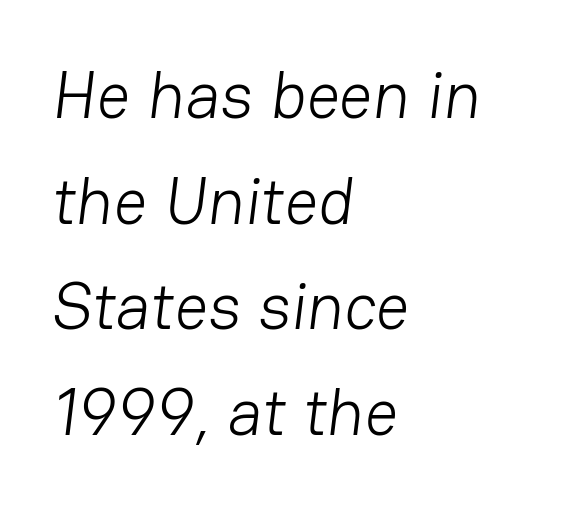
Q: Is the text bold? A: No.
Q: Is the typeface a serif or a sans-serif typeface? A: Sans-serif.
Q: Is the text underlined? A: No.
Q: How is the paragraph aligned? A: Left-aligned.
Q: Is the spacing between letters normal or unusually wide? A: Normal.
Q: Is the spacing between lines tight, normal or loose? A: Normal.
Q: Width (condensed, normal, or wide)? A: Normal.
Q: Stroke contrast? A: Low.
Q: x-height? A: Medium.
Q: Monospaced? A: No.
